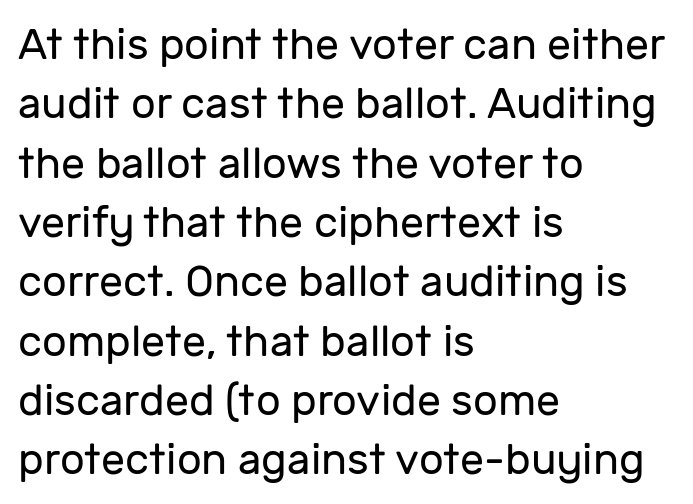
Are there feet on the stems? There aren't — it's a sans. The passage shown is typed in a proportional face where columns would drift. These lines keep a tight, regular rhythm from letter to letter. The letters stand upright; this is a roman face. Where is the straight margin? On the left. Normally led — the rows are evenly, conventionally spaced.
